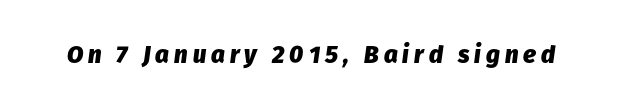
{"italic": "yes", "lean": "right", "slant_degrees": 8, "bold": "yes", "underline": "no", "letter_spacing": "wide", "letter_spacing_em": 0.21, "glyph_px": 24}
